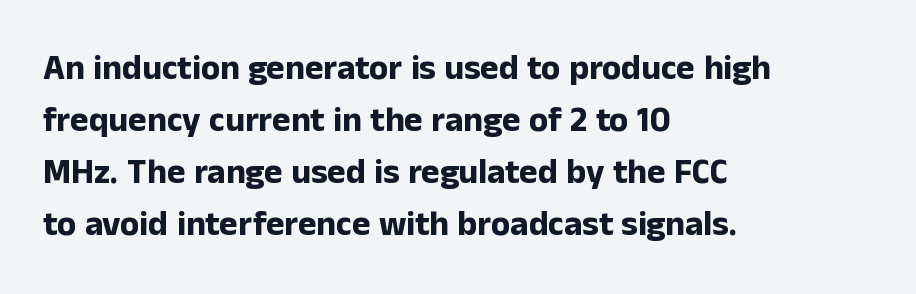
The text block is weighted toward the left margin, trailing off unevenly rightward. What's the leading like? Ordinary, nothing unusual. The letters sit at their default tracking, neither squeezed nor spread. Strong, thick strokes mark this as bold type.
